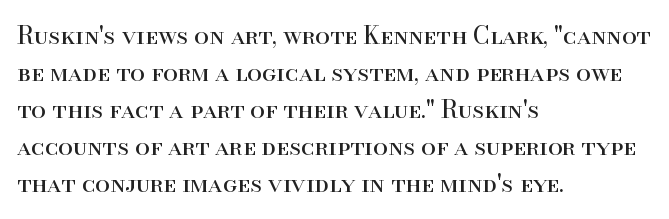
The image shows 24 px text type, upright; set left-aligned, normal line spacing (1.54x), normal letter spacing, not underlined.
